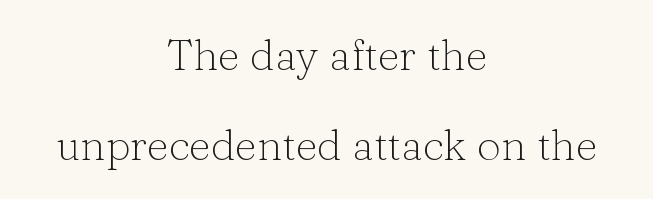
The image shows 43 px light serif type, upright; set centered, loose line spacing (2.1x), normal letter spacing, not underlined; low stroke contrast and a medium x-height.
